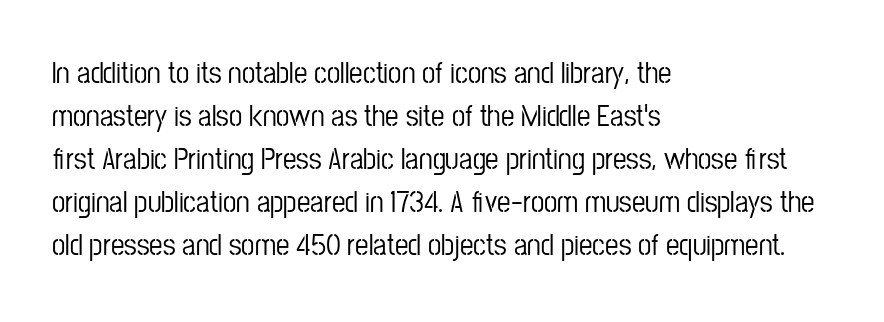
The image shows 30 px condensed sans-serif type, upright; set left-aligned, normal line spacing (1.43x), normal letter spacing, not underlined; low stroke contrast and a medium x-height.
